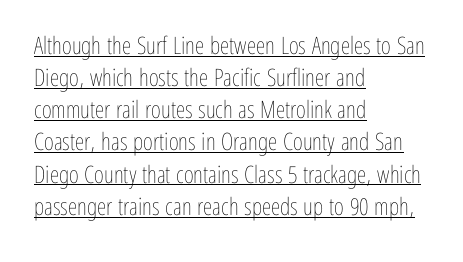
These characters rest on top of a visible drawn line. A light-to-regular cut is what we see here. The face used here is rendered with its standard letterfit. This rendering uses left alignment, leaving the right contour irregular. Leading matches the norm, producing a regular column.
